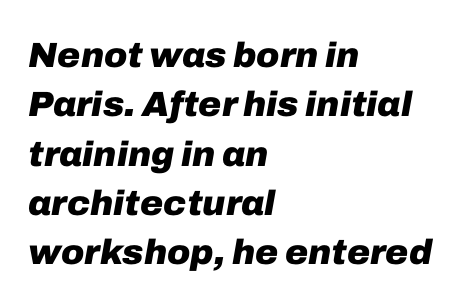
The face used here is rendered with its standard letterfit. The space directly below the letters is spotless. There's an unmistakable incline to the writing here. Varying glyph widths throughout — classic text-font behaviour. The designer left line spacing at the default. Typeset ragged right — the left edge is the straight one.
